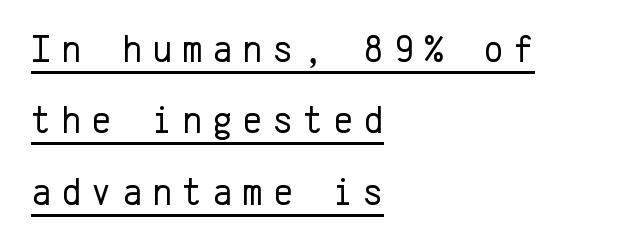
{"serif": "no", "italic": "no", "bold": "no", "weight": "regular", "width": "normal", "stroke_contrast": "low", "x_height": "medium", "monospaced": "yes", "underline": "yes", "align": "left", "line_spacing_ratio": 1.88, "letter_spacing": "wide", "letter_spacing_em": 0.27, "glyph_px": 38}
